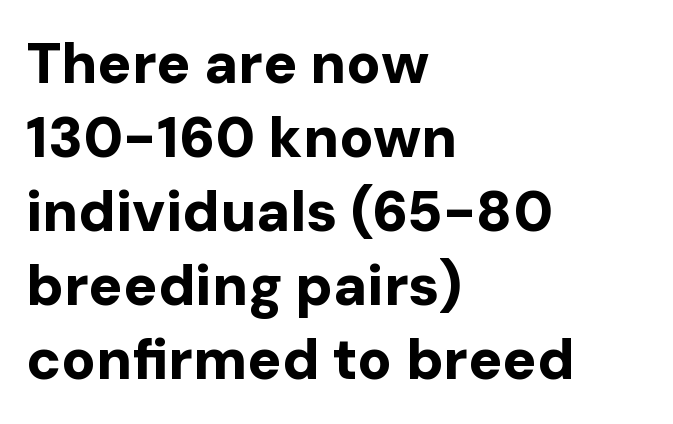
Q: Is the text bold? A: Yes.
Q: Is the text italic (slanted)? A: No, it is upright.
Q: Is the typeface a serif or a sans-serif typeface? A: Sans-serif.
Q: Is the text underlined? A: No.
Q: How is the paragraph aligned? A: Left-aligned.
Q: Is the spacing between letters normal or unusually wide? A: Normal.
Q: Is the spacing between lines tight, normal or loose? A: Normal.
Q: Width (condensed, normal, or wide)? A: Normal.
Q: Stroke contrast? A: Low.
Q: x-height? A: Medium.
Q: Monospaced? A: No.
